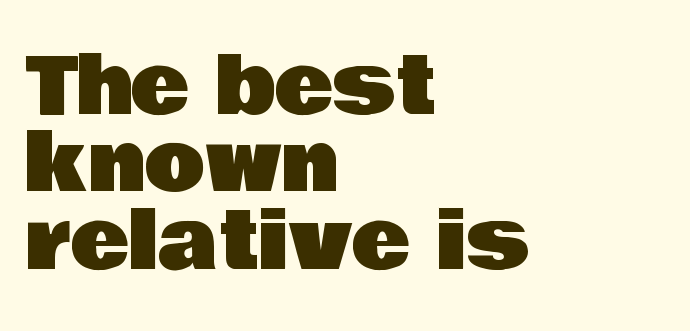
Is this a fixed-width face? No — the glyphs have proportional, varying widths. Notice how the passage keeps a crisp vertical edge on the left only. The typeface chosen for these lines omits serifs. When letters stand straight like this, we call the style roman or upright.
